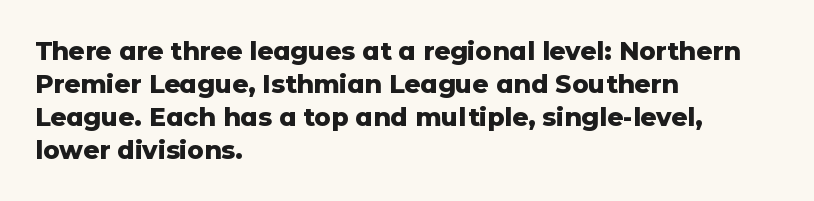
The image shows 25 px bold type, upright; set left-aligned, normal line spacing (1.32x), normal letter spacing, not underlined.
